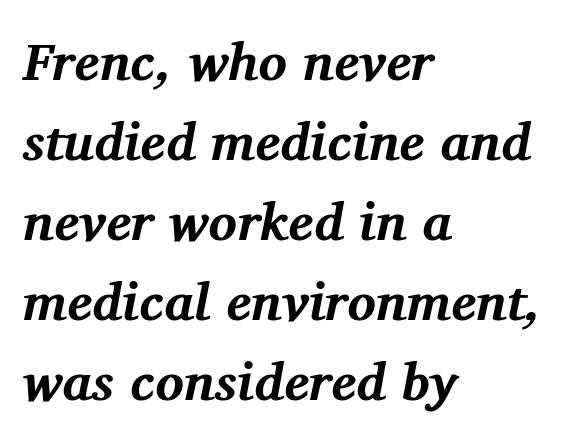
Q: Is the text bold? A: Yes.
Q: Is the text italic (slanted)? A: Yes, it leans right by about 11 degrees.
Q: Is the typeface a serif or a sans-serif typeface? A: Serif.
Q: Is the text underlined? A: No.
Q: How is the paragraph aligned? A: Left-aligned.
Q: Is the spacing between letters normal or unusually wide? A: Normal.
Q: Is the spacing between lines tight, normal or loose? A: Normal.
Q: Width (condensed, normal, or wide)? A: Normal.
Q: Stroke contrast? A: Medium.
Q: x-height? A: Medium.
Q: Monospaced? A: No.
